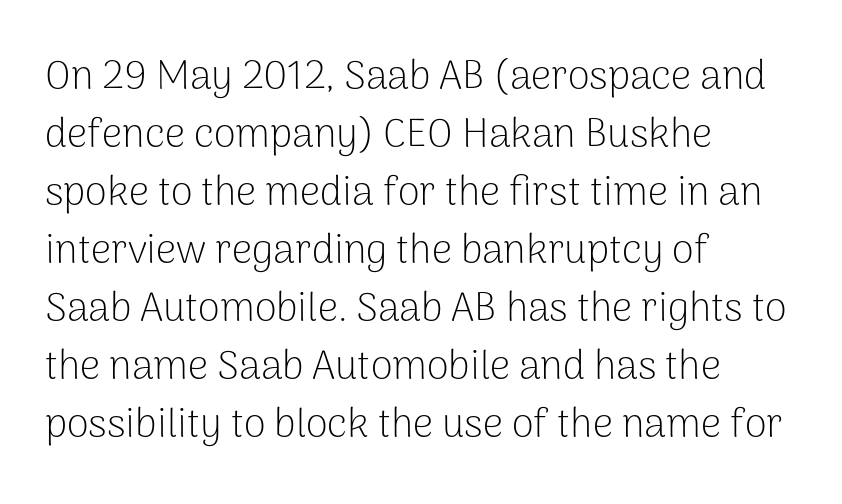
Does the lettering tilt? It doesn't — this is upright. The face used here is rendered with its standard letterfit. This rendering employs a face without finishing strokes, i.e., a sans-serif. Only glyphs here, with clear space below each row. The space between consecutive lines is moderate.
